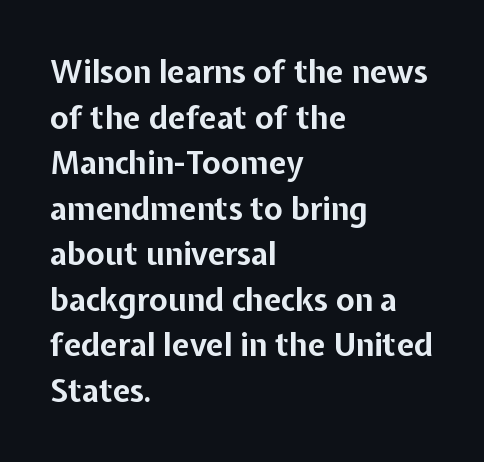
The font family rendered here belongs to the sans-serif group. The tracking reads as untouched default to a designer's eye. The specimen reads as upright at a glance. A normal amount of white space separates one row of letters from the next. The baseline area is clear. The lines are quadded left.
